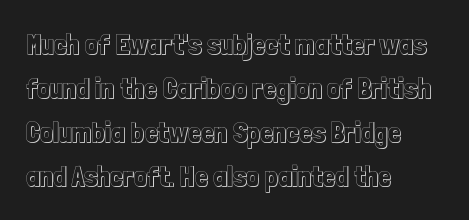
{"italic": "no", "width": "condensed", "x_height": "medium", "monospaced": "no", "underline": "no", "align": "left", "line_spacing": "normal", "line_spacing_ratio": 1.52, "letter_spacing": "normal", "letter_spacing_em": 0.0, "glyph_px": 29}
